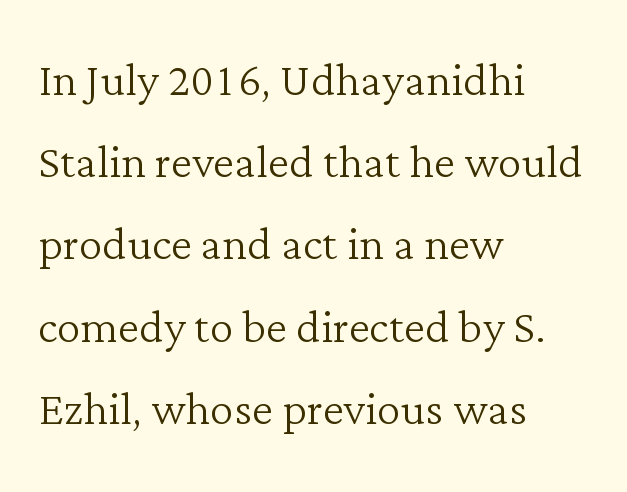
The image shows 60 px light serif type, upright; set left-aligned, normal line spacing (1.37x), normal letter spacing, not underlined; low stroke contrast and a medium x-height.
